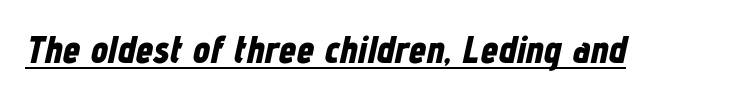
Caption: lettering with a line underneath. The horizontal fit of the characters is conventional and even. Character widths vary here, with narrow letters taking less room than wide ones. These words are printed bold, with thick strokes throughout. Looking at the ascenders, they clearly lean.
